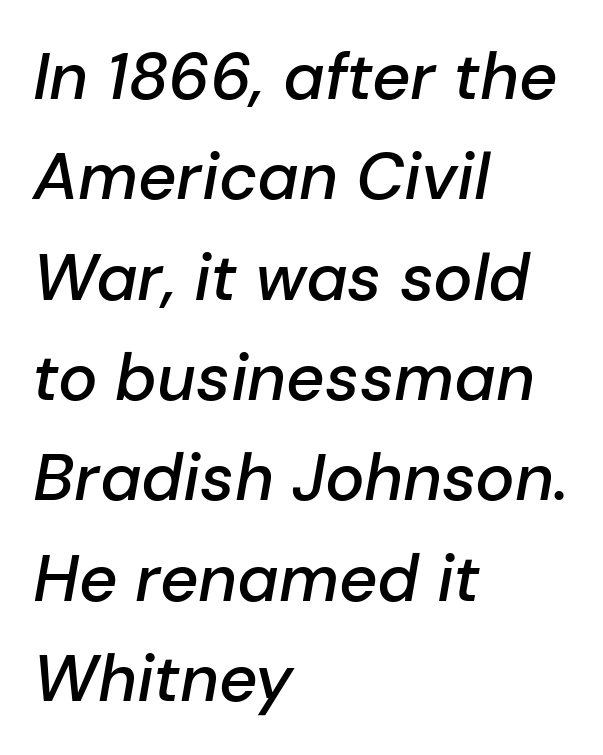
{"italic": "yes", "lean": "right", "slant_degrees": 10, "bold": "semi", "weight": "semibold", "width": "normal", "stroke_contrast": "low", "x_height": "medium", "monospaced": "no", "underline": "no", "align": "left", "line_spacing": "normal", "line_spacing_ratio": 1.52, "letter_spacing": "normal", "letter_spacing_em": 0.0, "glyph_px": 66}
